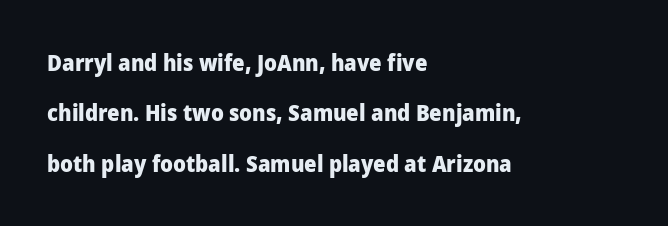
Q: Is the text bold? A: Yes.
Q: Is the text italic (slanted)? A: No, it is upright.
Q: Is the text underlined? A: No.
Q: How is the paragraph aligned? A: Left-aligned.
Q: Is the spacing between letters normal or unusually wide? A: Normal.
Q: Is the spacing between lines tight, normal or loose? A: Loose.
